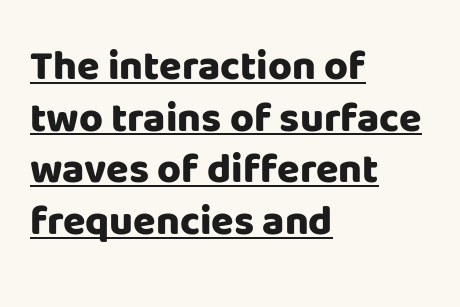
The image shows 41 px heavy sans-serif type, upright; set left-aligned, normal line spacing (1.26x), normal letter spacing, underlined; low stroke contrast and a large x-height.
